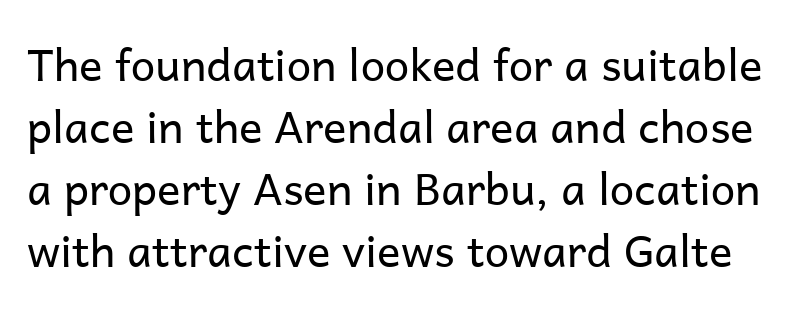
The image shows 44 px regular-weight sans-serif type, upright; set normal line spacing (1.41x), normal letter spacing, not underlined; low stroke contrast and a medium x-height.
